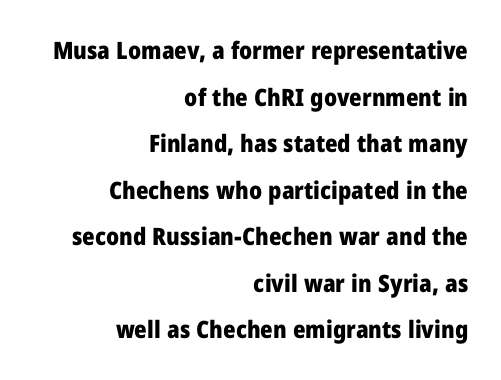
Q: Is the text bold? A: Yes.
Q: Is the text italic (slanted)? A: No, it is upright.
Q: Is the text underlined? A: No.
Q: How is the paragraph aligned? A: Right-aligned.
Q: Is the spacing between letters normal or unusually wide? A: Normal.
Q: Is the spacing between lines tight, normal or loose? A: Loose.
